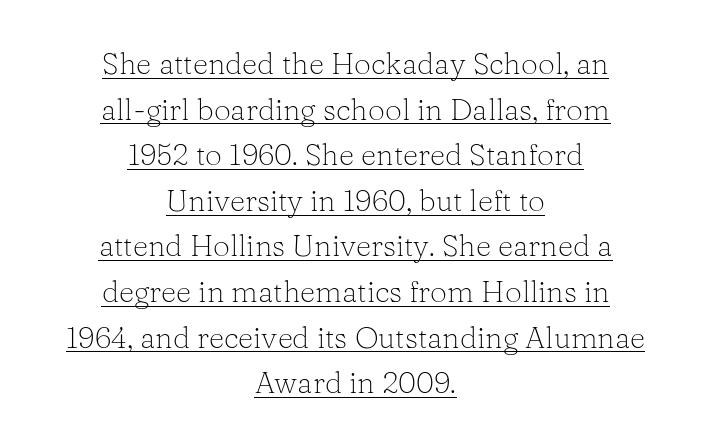
The image shows 30 px light serif type, upright; set centered, normal line spacing (1.52x), normal letter spacing, underlined; low stroke contrast and a medium x-height.
